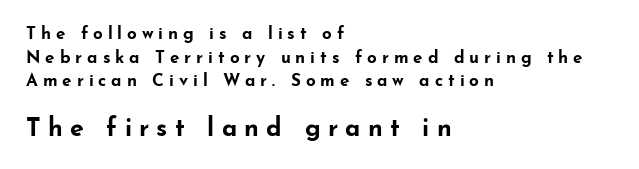
Q: Is the text bold? A: Yes.
Q: Is the text italic (slanted)? A: No, it is upright.
Q: Is the text underlined? A: No.
Q: How is the paragraph aligned? A: Left-aligned.
Q: Is the spacing between letters normal or unusually wide? A: Unusually wide.
Q: Is the spacing between lines tight, normal or loose? A: Normal.
Q: Which block of text is set in a larger size, the first (top) or the second (bottom)? A: The second (bottom) one.
